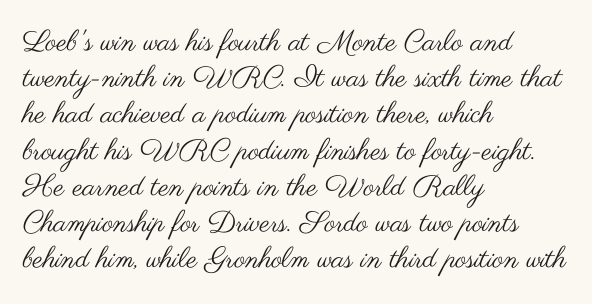
{"serif": "no", "bold": "no", "weight": "regular", "width": "wide", "stroke_contrast": "medium", "x_height": "small", "monospaced": "no", "underline": "no", "align": "left", "line_spacing": "normal", "line_spacing_ratio": 1.25, "letter_spacing": "normal", "letter_spacing_em": 0.0, "glyph_px": 29}
